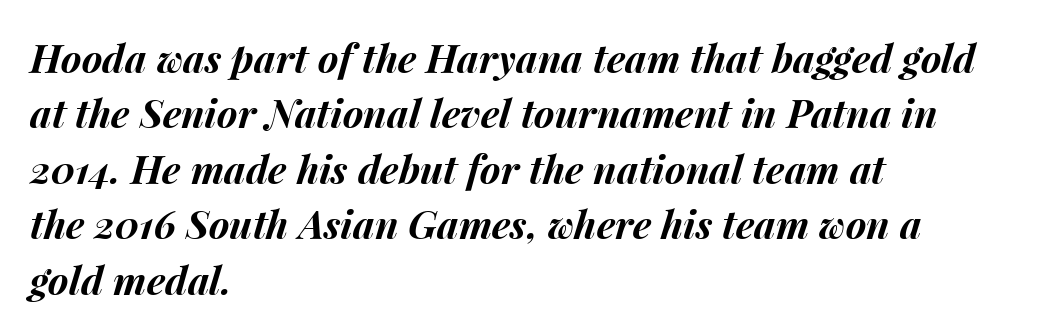
The lines sit at an ordinary, default distance from one another. I'd describe the lettering as bold — thick and assertive. Looks like regular typesetting: each glyph gets only the width it needs. An italicized treatment has been applied to the whole sample.
